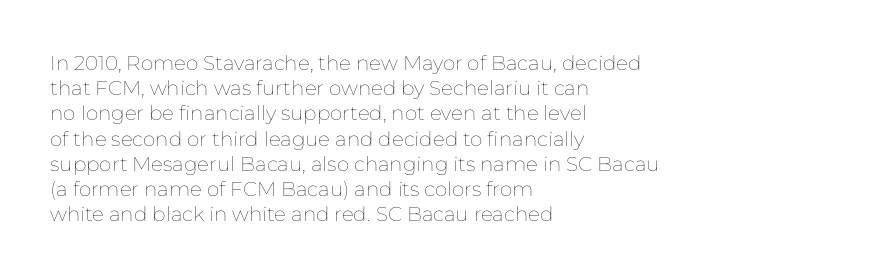
The image shows 20 px text type, upright; set left-aligned, normal line spacing (1.26x), normal letter spacing, not underlined.
